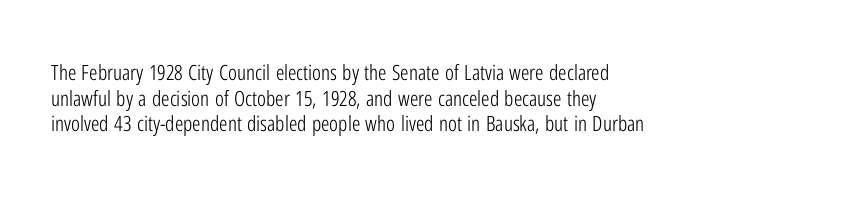
Q: Is the text bold? A: No.
Q: Is the text italic (slanted)? A: No, it is upright.
Q: Is the text underlined? A: No.
Q: How is the paragraph aligned? A: Left-aligned.
Q: Is the spacing between letters normal or unusually wide? A: Normal.
